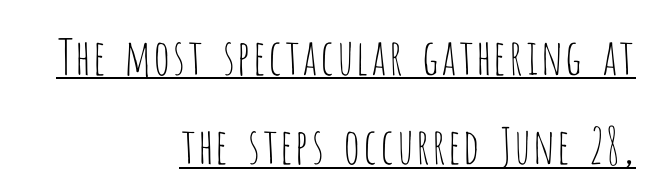
Q: Is the text bold? A: No.
Q: Is the text italic (slanted)? A: No, it is upright.
Q: Is the typeface a serif or a sans-serif typeface? A: Sans-serif.
Q: Is the text underlined? A: Yes.
Q: How is the paragraph aligned? A: Right-aligned.
Q: Is the spacing between letters normal or unusually wide? A: Normal.
Q: Width (condensed, normal, or wide)? A: Condensed.
Q: Stroke contrast? A: Low.
Q: x-height? A: Large.
Q: Monospaced? A: No.
